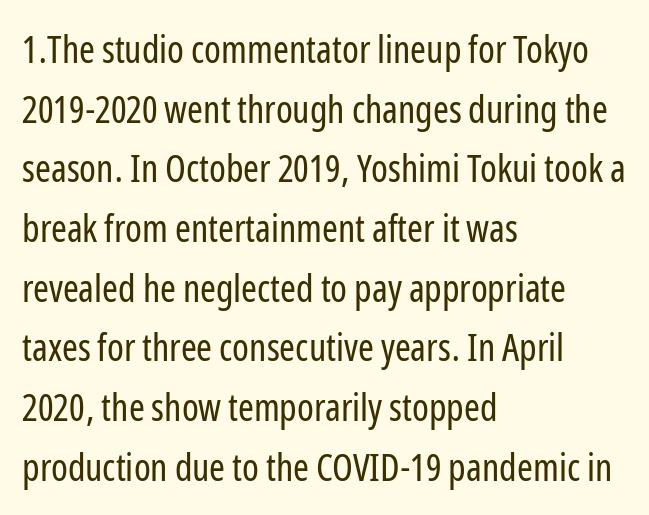
Short note: letters normally spaced. Do the characters align in a grid? No, the font is proportional. Font category for this specimen: sans-serif. This block has exactly the height ordinary leading produces.
